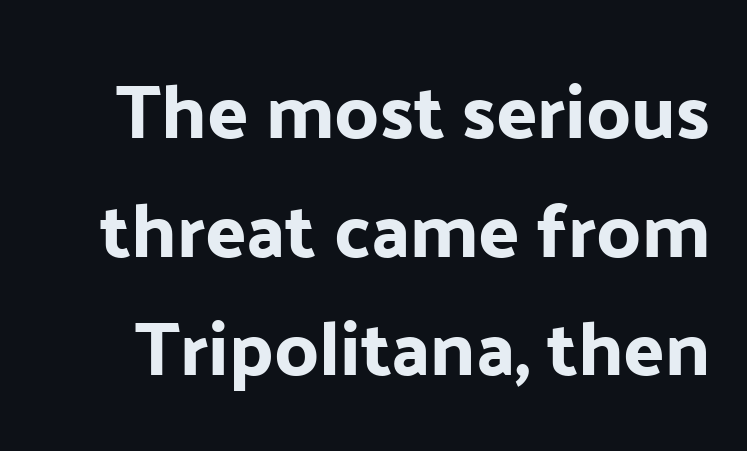
If you drew a line through each stem, it would be perfectly vertical. The passage shown is typeset with a sans-serif family. Proportional: the letters do not fall into vertical columns. Underline: absent. Caption: standard tracking, unaltered.
